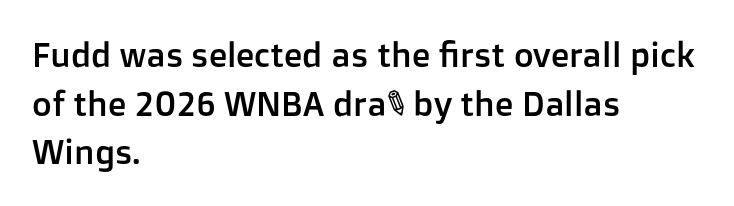
{"serif": "no", "italic": "no", "width": "normal", "stroke_contrast": "low", "x_height": "medium", "monospaced": "no", "underline": "no", "align": "left", "line_spacing": "normal", "line_spacing_ratio": 1.43, "letter_spacing": "normal", "letter_spacing_em": 0.0, "glyph_px": 34}
